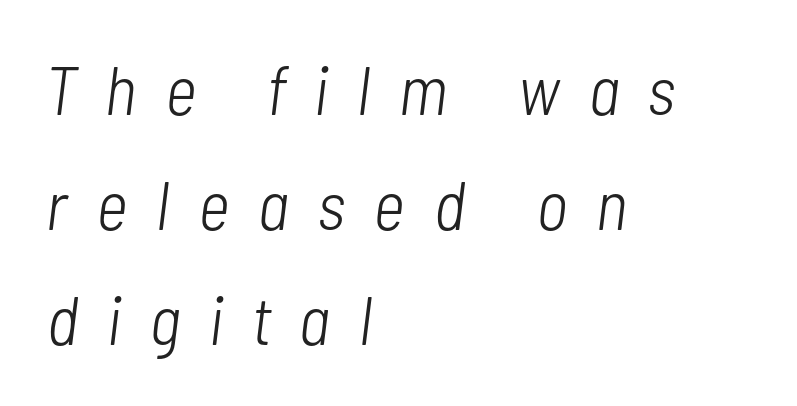
Q: Is the text bold? A: No.
Q: Is the text italic (slanted)? A: Yes, it leans right by about 7 degrees.
Q: Is the text underlined? A: No.
Q: How is the paragraph aligned? A: Left-aligned.
Q: Is the spacing between letters normal or unusually wide? A: Unusually wide.
Q: Is the spacing between lines tight, normal or loose? A: Normal.
Q: Width (condensed, normal, or wide)? A: Condensed.
Q: Stroke contrast? A: Low.
Q: x-height? A: Medium.
Q: Monospaced? A: No.
